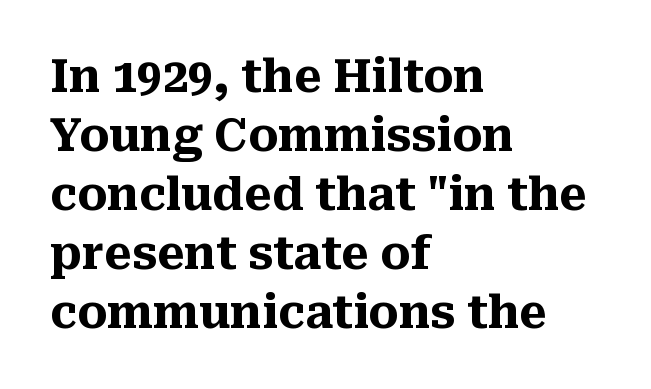
Q: Is the text bold? A: Yes.
Q: Is the text italic (slanted)? A: No, it is upright.
Q: Is the typeface a serif or a sans-serif typeface? A: Serif.
Q: Is the text underlined? A: No.
Q: How is the paragraph aligned? A: Left-aligned.
Q: Is the spacing between letters normal or unusually wide? A: Normal.
Q: Is the spacing between lines tight, normal or loose? A: Normal.
Q: Width (condensed, normal, or wide)? A: Normal.
Q: Stroke contrast? A: Medium.
Q: x-height? A: Medium.
Q: Monospaced? A: No.
